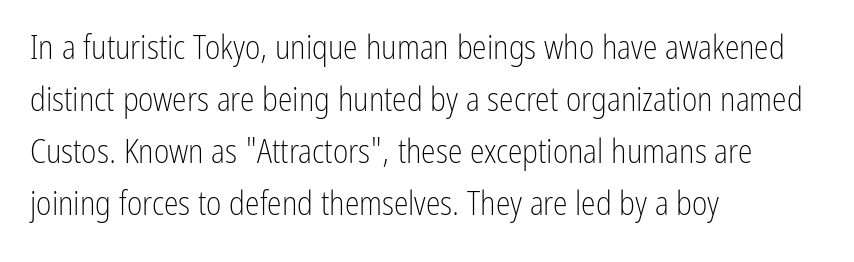
{"serif": "no", "italic": "no", "bold": "no", "weight": "light", "width": "condensed", "stroke_contrast": "low", "x_height": "medium", "monospaced": "no", "underline": "no", "align": "left", "line_spacing": "normal", "line_spacing_ratio": 1.58, "letter_spacing": "normal", "letter_spacing_em": 0.0, "glyph_px": 33}
